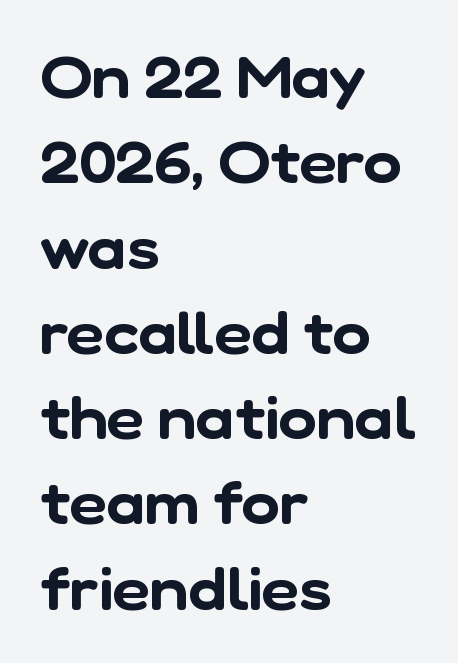
Each letter keeps its own natural width here, so spacing adapts to shape. There is no visible air inserted between adjacent glyphs. The typesetter chose a ragged-right arrangement here. Unmarked baselines from the first word to the last. A typesetter would call this leading conventional body-copy spacing.
